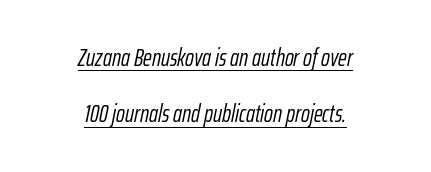
{"italic": "yes", "lean": "right", "slant_degrees": 12, "bold": "no", "underline": "yes", "align": "center", "line_spacing": "loose", "line_spacing_ratio": 2.35, "letter_spacing": "normal", "letter_spacing_em": 0.0, "glyph_px": 24}
